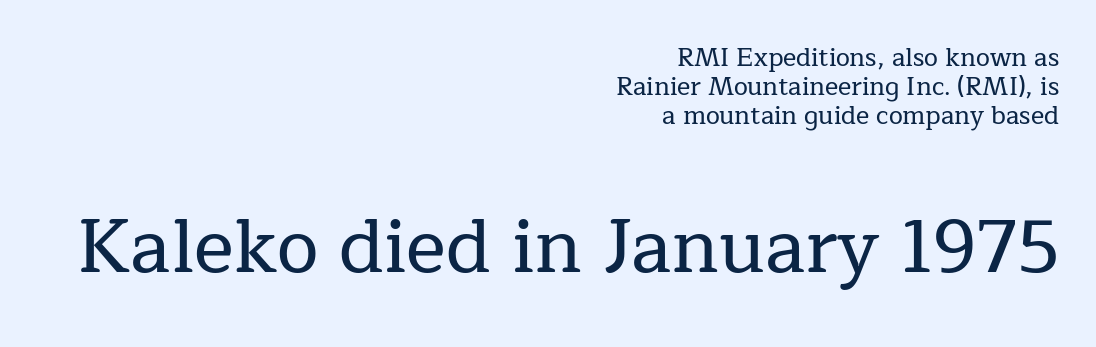
Q: Is the text italic (slanted)? A: No, it is upright.
Q: Is the typeface a serif or a sans-serif typeface? A: Serif.
Q: Is the text underlined? A: No.
Q: How is the paragraph aligned? A: Right-aligned.
Q: Is the spacing between letters normal or unusually wide? A: Normal.
Q: Which block of text is set in a larger size, the first (top) or the second (bottom)? A: The second (bottom) one.
Q: Width (condensed, normal, or wide)? A: Normal.
Q: Stroke contrast? A: Low.
Q: x-height? A: Medium.
Q: Monospaced? A: No.
